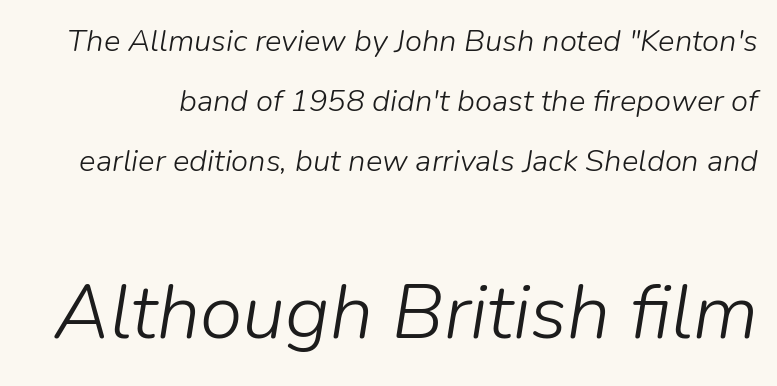
The image shows 77 px light type, italic (leaning right); set loose line spacing (1.93x), normal letter spacing, not underlined; the second (bottom) block is 2.48x larger; low stroke contrast and a medium x-height.
